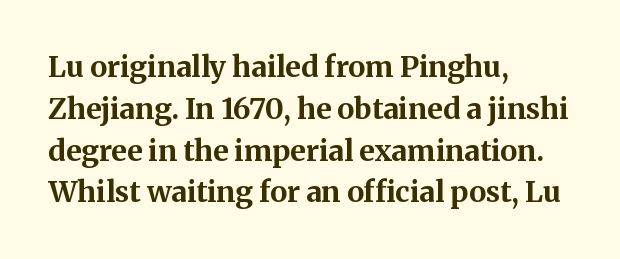
{"serif": "yes", "italic": "no", "bold": "yes", "weight": "bold", "width": "normal", "stroke_contrast": "medium", "x_height": "medium", "monospaced": "no", "underline": "no", "align": "left", "line_spacing": "normal", "line_spacing_ratio": 1.44, "letter_spacing": "normal", "letter_spacing_em": 0.0, "glyph_px": 29}
